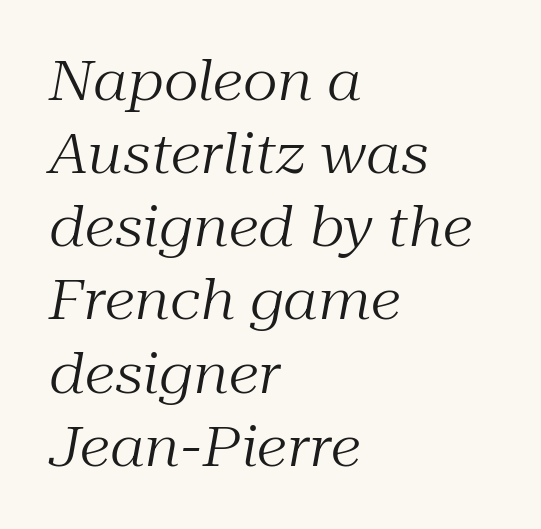
An italicized treatment has been applied to the whole sample. Proportional: the letters do not fall into vertical columns. Little horizontal feet cap the strokes, marking this as serif type. The tracking reads as untouched default to a designer's eye. Heaviness? Minimal to ordinary, like unemphasized prose.
